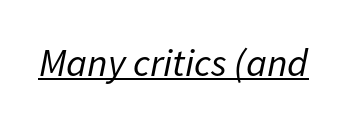
The image shows 39 px regular-weight type, italic (leaning right); set normal letter spacing, underlined; low stroke contrast and a medium x-height.
